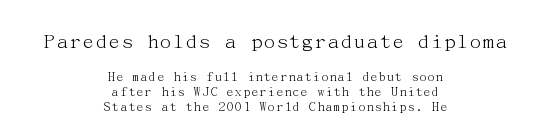
{"italic": "no", "bold": "no", "underline": "no", "align": "center", "line_spacing": "tight", "line_spacing_ratio": 1.06, "letter_spacing": "normal", "letter_spacing_em": 0.0, "larger_block": "first", "size_ratio": 1.57, "glyph_px": 22}
